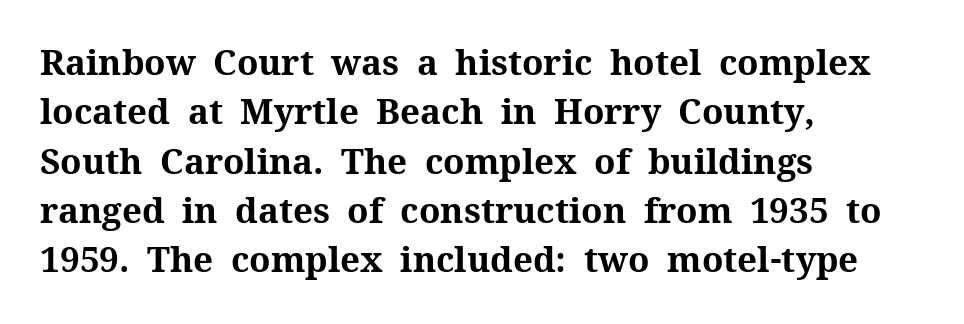
{"serif": "yes", "italic": "no", "bold": "yes", "weight": "bold", "width": "normal", "stroke_contrast": "medium", "x_height": "medium", "monospaced": "no", "underline": "no", "align": "left", "line_spacing": "normal", "line_spacing_ratio": 1.41, "letter_spacing": "normal", "letter_spacing_em": 0.0, "glyph_px": 35}
